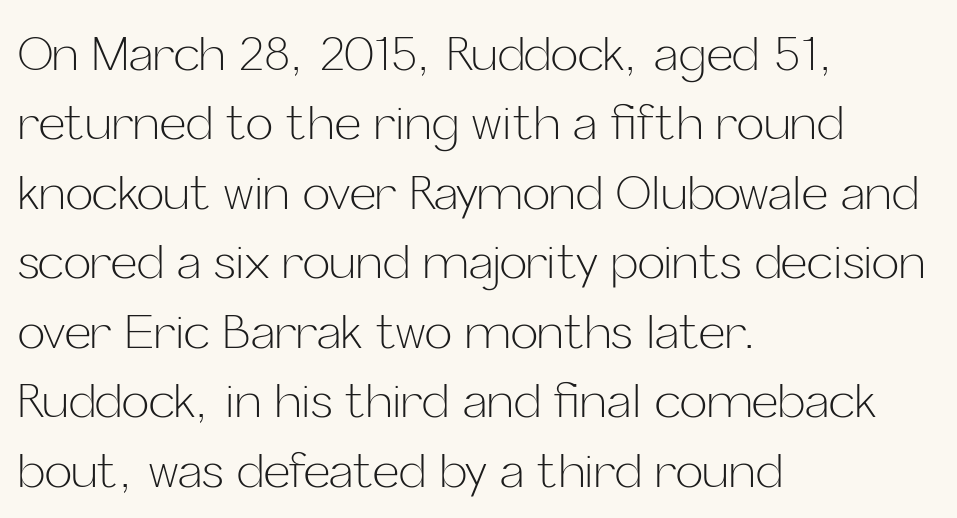
Q: Is the text bold? A: No.
Q: Is the text italic (slanted)? A: No, it is upright.
Q: Is the typeface a serif or a sans-serif typeface? A: Sans-serif.
Q: Is the text underlined? A: No.
Q: How is the paragraph aligned? A: Left-aligned.
Q: Is the spacing between letters normal or unusually wide? A: Normal.
Q: Is the spacing between lines tight, normal or loose? A: Normal.
Q: Width (condensed, normal, or wide)? A: Normal.
Q: Stroke contrast? A: Low.
Q: x-height? A: Medium.
Q: Monospaced? A: No.
